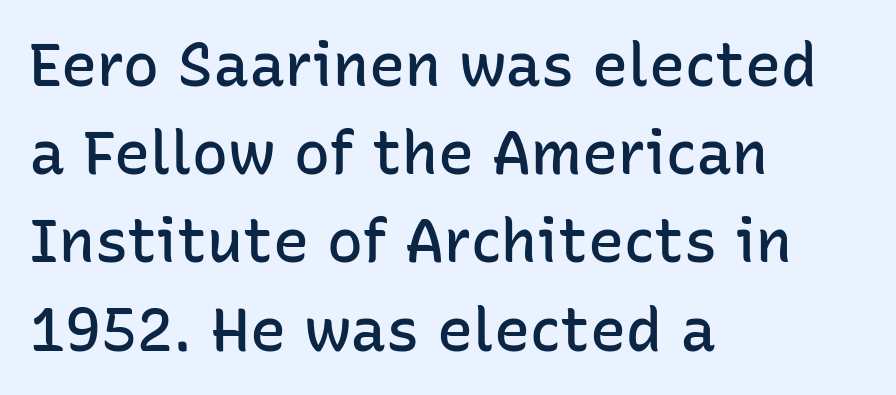
Notice how the stems are strictly vertical — no italics here. Decoration check: the copy has no underline. Serif or sans? Sans — the stroke terminals are bare. Varying glyph widths throughout — classic text-font behaviour. Nobody touched the tracking dial on this one.
